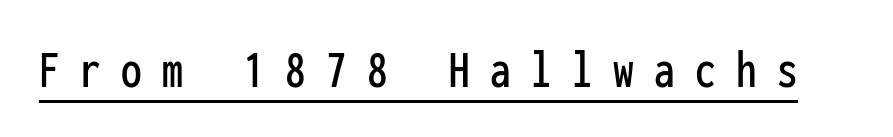
The image shows 55 px condensed sans-serif type, upright, monospaced; set unusually wide letter spacing (+0.37 em), underlined; low stroke contrast and a medium x-height.
